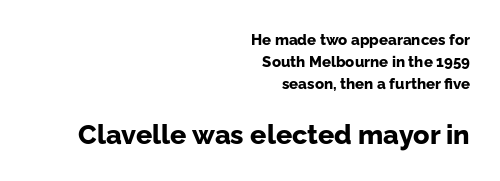
{"italic": "no", "bold": "yes", "underline": "no", "align": "right", "line_spacing": "normal", "line_spacing_ratio": 1.47, "letter_spacing": "normal", "letter_spacing_em": 0.0, "larger_block": "second", "size_ratio": 1.8, "glyph_px": 27}
